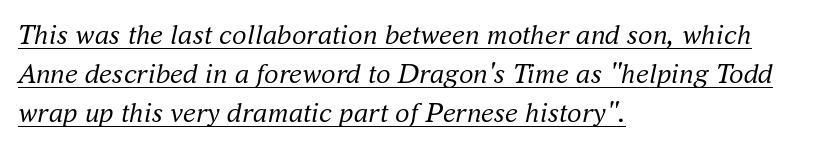
{"serif": "yes", "italic": "yes", "lean": "right", "slant_degrees": 16, "bold": "no", "weight": "regular", "width": "normal", "stroke_contrast": "medium", "x_height": "small", "monospaced": "no", "underline": "yes", "align": "left", "line_spacing": "normal", "line_spacing_ratio": 1.35, "letter_spacing": "normal", "letter_spacing_em": 0.0, "glyph_px": 29}
